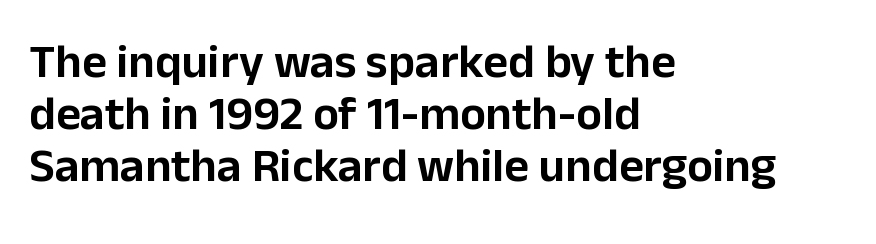
The image shows 48 px sans-serif type, upright; set left-aligned, tight line spacing (1.08x), normal letter spacing, not underlined; low stroke contrast and a medium x-height.
